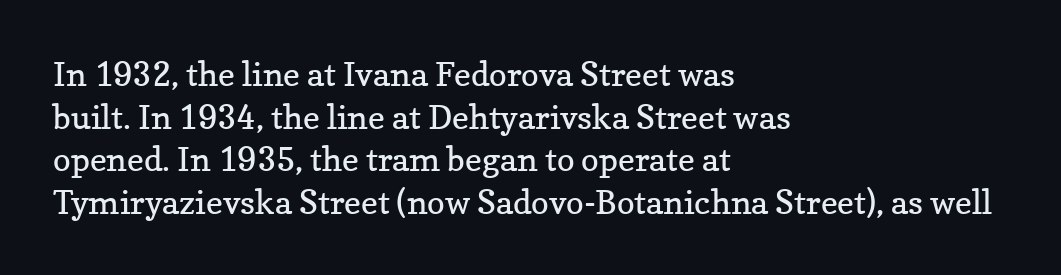
{"serif": "yes", "italic": "no", "bold": "no", "weight": "regular", "width": "normal", "stroke_contrast": "low", "x_height": "medium", "monospaced": "no", "underline": "no", "align": "left", "line_spacing": "normal", "line_spacing_ratio": 1.29, "letter_spacing": "normal", "letter_spacing_em": 0.0, "glyph_px": 33}
